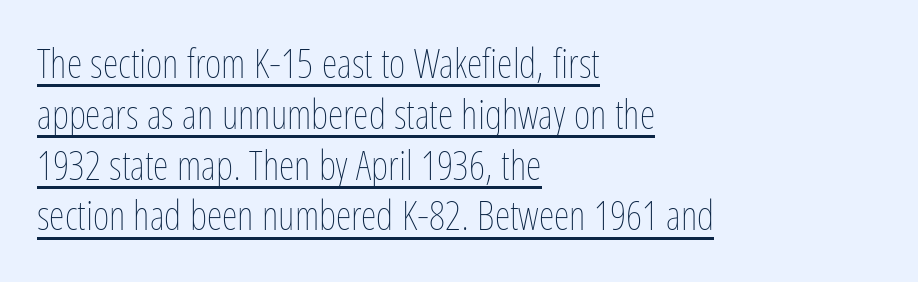
{"italic": "no", "bold": "no", "weight": "thin", "width": "condensed", "stroke_contrast": "low", "x_height": "medium", "monospaced": "no", "underline": "yes", "align": "left", "line_spacing": "normal", "line_spacing_ratio": 1.27, "letter_spacing": "normal", "letter_spacing_em": 0.0, "glyph_px": 40}
